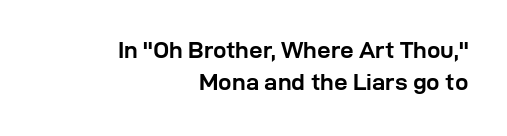
The passage shown stacks its lines at a standard gap. You'd pick this weight for a headline — it's a proper bold. Every row of glyphs terminates at an identical x-position on the right. The font's upright variant was chosen for this text. You could call the tracking neutral — neither tight nor loose.
